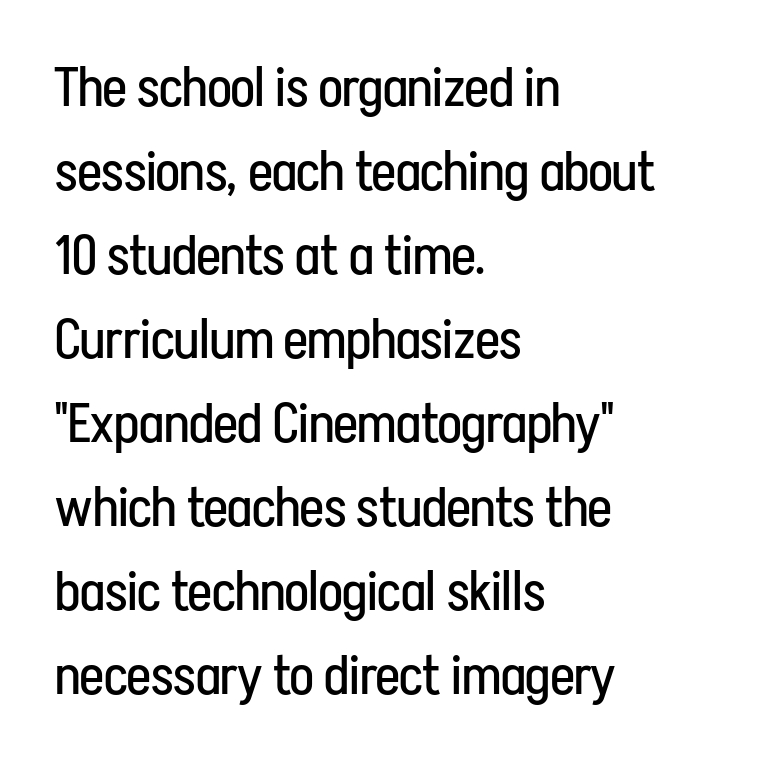
Q: Is the text bold? A: No.
Q: Is the text italic (slanted)? A: No, it is upright.
Q: Is the typeface a serif or a sans-serif typeface? A: Sans-serif.
Q: Is the text underlined? A: No.
Q: How is the paragraph aligned? A: Left-aligned.
Q: Is the spacing between letters normal or unusually wide? A: Normal.
Q: Is the spacing between lines tight, normal or loose? A: Normal.
Q: Width (condensed, normal, or wide)? A: Condensed.
Q: Stroke contrast? A: Low.
Q: x-height? A: Medium.
Q: Monospaced? A: No.
